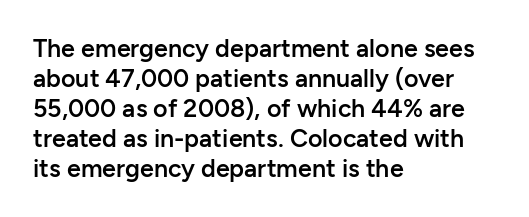
Q: Is the text bold? A: Semi-bold.
Q: Is the text italic (slanted)? A: No, it is upright.
Q: Is the text underlined? A: No.
Q: How is the paragraph aligned? A: Left-aligned.
Q: Is the spacing between letters normal or unusually wide? A: Normal.
